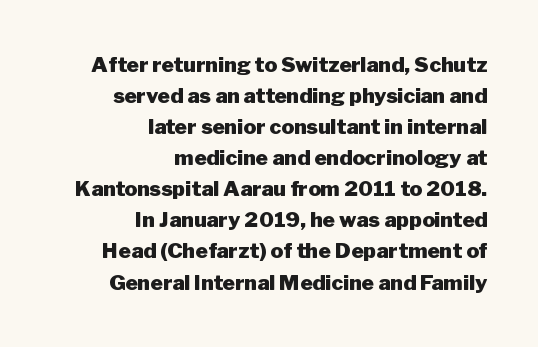
Q: Is the text bold? A: Yes.
Q: Is the text italic (slanted)? A: No, it is upright.
Q: Is the text underlined? A: No.
Q: How is the paragraph aligned? A: Right-aligned.
Q: Is the spacing between letters normal or unusually wide? A: Normal.
Q: Is the spacing between lines tight, normal or loose? A: Normal.
